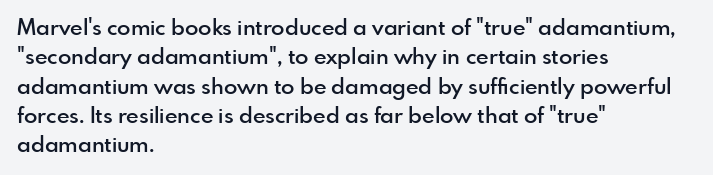
{"italic": "no", "bold": "semi", "underline": "no", "align": "left", "line_spacing": "normal", "line_spacing_ratio": 1.33, "letter_spacing": "normal", "letter_spacing_em": 0.0, "glyph_px": 22}
